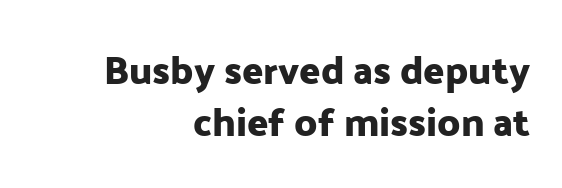
Unlike a traditional serif, this face leaves its strokes unadorned. Check under the words: just untouched page. Line endings align vertically; line beginnings do not. Does the leading feel generous? No, just average. Every stem runs plumb, perpendicular to the baseline. What stands out about the letter spacing? Nothing — it is the standard amount.
